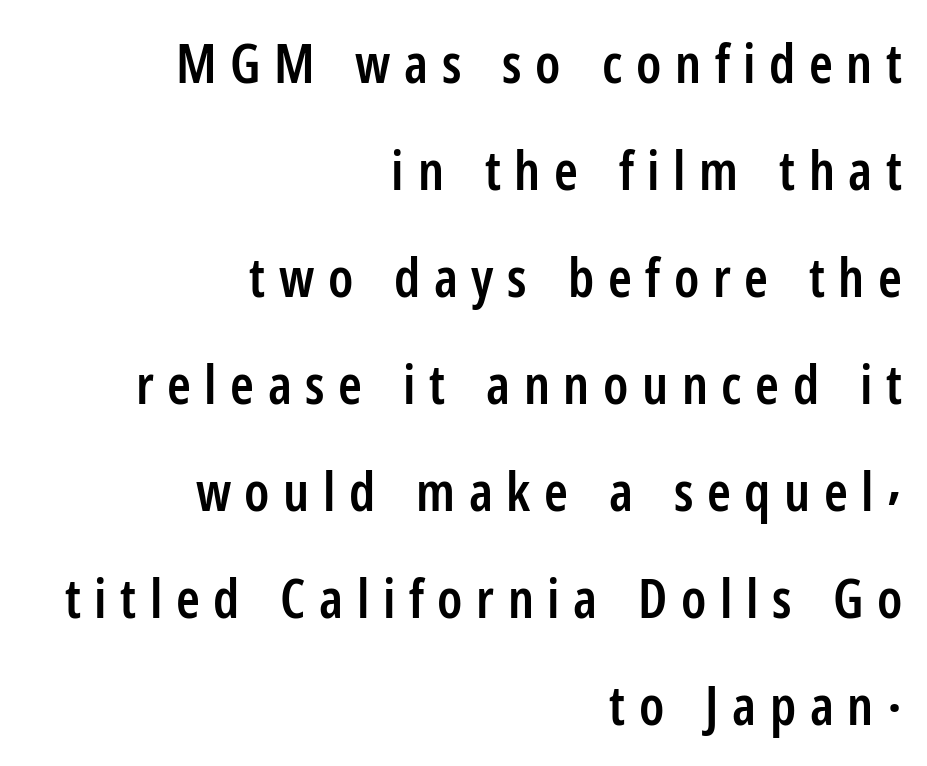
Q: Is the text bold? A: Semi-bold.
Q: Is the text italic (slanted)? A: No, it is upright.
Q: Is the typeface a serif or a sans-serif typeface? A: Sans-serif.
Q: Is the text underlined? A: No.
Q: How is the paragraph aligned? A: Right-aligned.
Q: Is the spacing between letters normal or unusually wide? A: Unusually wide.
Q: Is the spacing between lines tight, normal or loose? A: Loose.
Q: Width (condensed, normal, or wide)? A: Condensed.
Q: Stroke contrast? A: Low.
Q: x-height? A: Medium.
Q: Monospaced? A: No.
